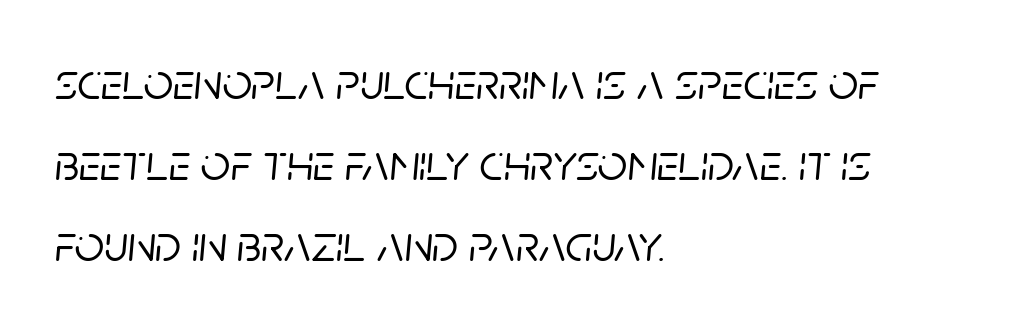
The image shows 52 px text type, italic (leaning right); set left-aligned, normal line spacing (1.56x), normal letter spacing, not underlined; low stroke contrast and a large x-height.
